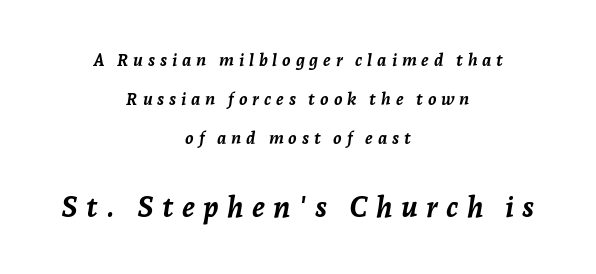
{"italic": "yes", "lean": "right", "slant_degrees": 7, "bold": "yes", "weight": "semibold", "width": "normal", "stroke_contrast": "low", "x_height": "medium", "monospaced": "no", "underline": "no", "align": "center", "line_spacing": "loose", "line_spacing_ratio": 2.3, "letter_spacing": "wide", "letter_spacing_em": 0.28, "larger_block": "second", "size_ratio": 1.71, "glyph_px": 29}
